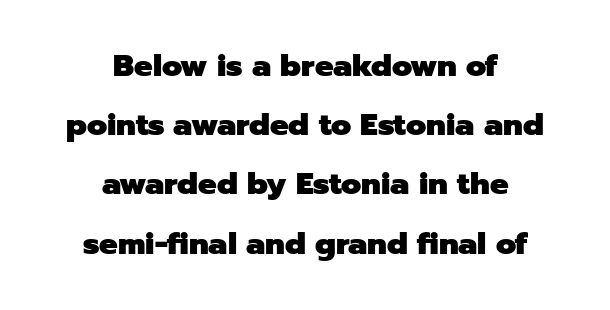
The letters advance in unequal steps, a hallmark of proportional type. Characters remain perfectly vertical along every line. Chunky letters — that's bold for sure. Nope, no serifs anywhere on these letters.
